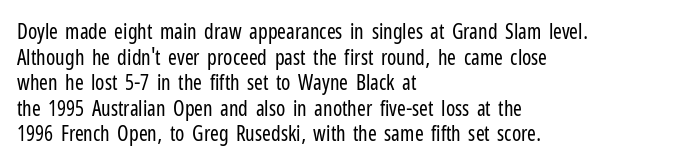
The image shows 21 px text type, upright; set left-aligned, line spacing 1.22x, normal letter spacing, not underlined.
